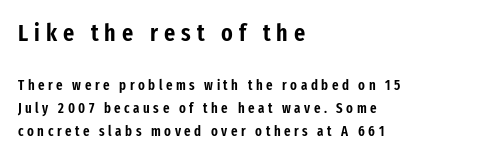
Is there any slant? The stems are plumb. Students, note that the glyphs here are deliberately spaced far apart. A typesetter would call this leading conventional body-copy spacing. The block sitting higher on the canvas is the one with enlarged characters.
